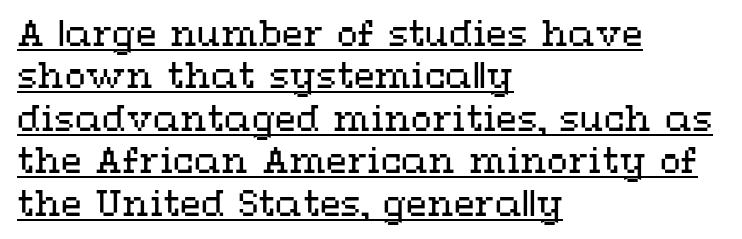
The image shows 34 px regular-weight, wide type, upright; set left-aligned, normal line spacing (1.25x), normal letter spacing, underlined; medium stroke contrast and a medium x-height.
